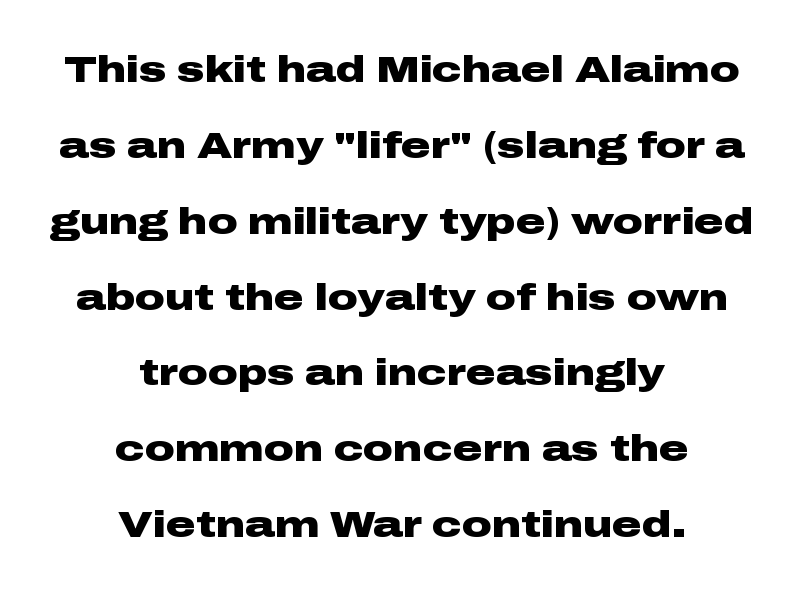
The image shows 37 px heavy, wide sans-serif type, upright; set centered, loose line spacing (2.05x), normal letter spacing, not underlined; low stroke contrast and a medium x-height.
